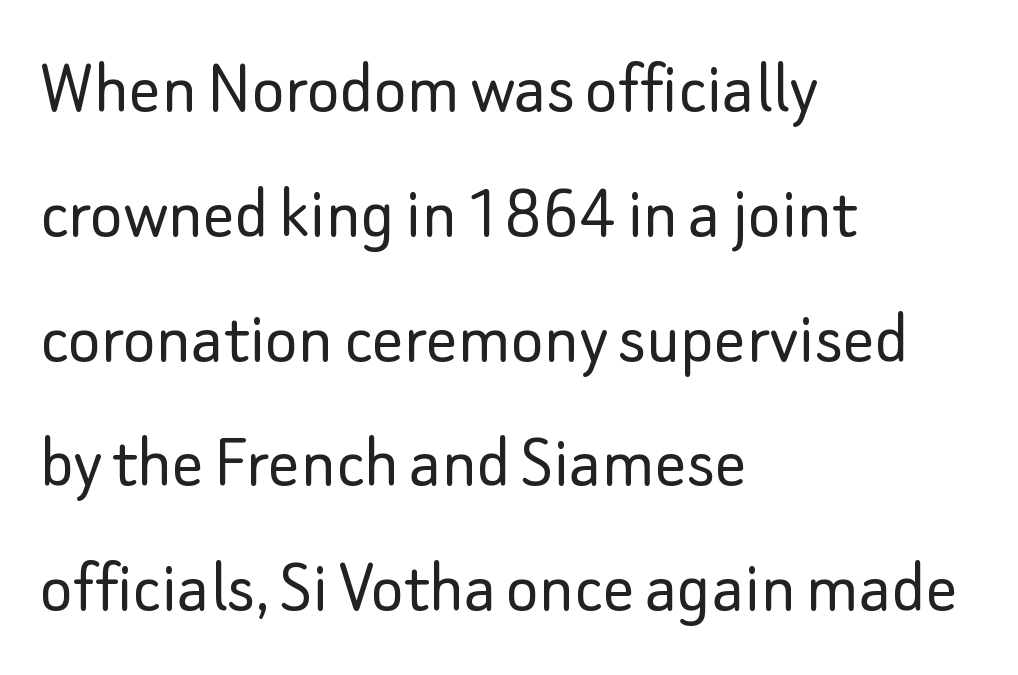
{"serif": "no", "italic": "no", "bold": "no", "weight": "light", "width": "normal", "stroke_contrast": "low", "x_height": "small", "monospaced": "no", "underline": "no", "align": "left", "line_spacing": "normal", "line_spacing_ratio": 1.6, "letter_spacing": "normal", "letter_spacing_em": 0.0, "glyph_px": 78}
